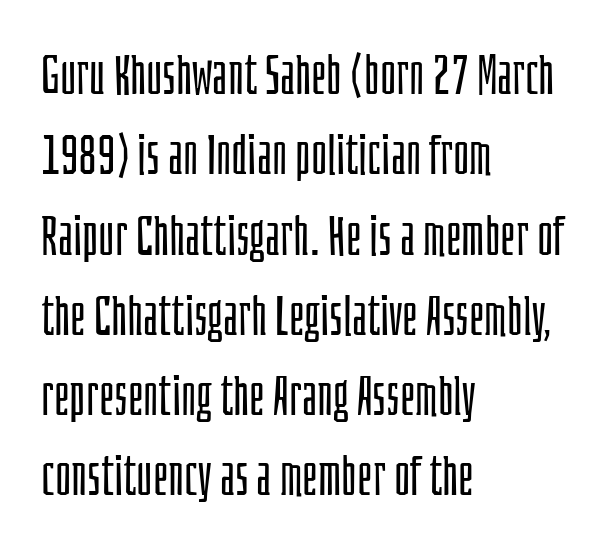
A sans-serif font was chosen for this passage. Characters follow at the spacing the type designer built in. The setting favours the left margin, as ordinary paragraphs usually do. Vertical spacing — default. The baseline area is clear. Style check: upright.
